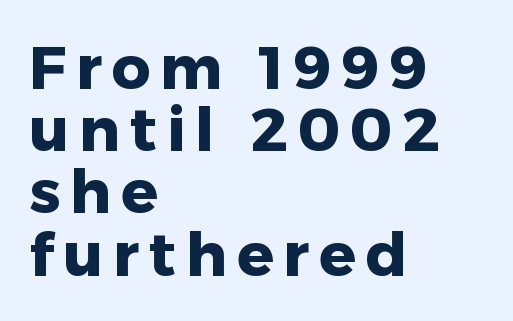
{"serif": "no", "italic": "no", "bold": "yes", "weight": "heavy", "width": "normal", "stroke_contrast": "low", "x_height": "medium", "monospaced": "no", "underline": "no", "align": "left", "line_spacing": "tight", "line_spacing_ratio": 1.02, "glyph_px": 61}
